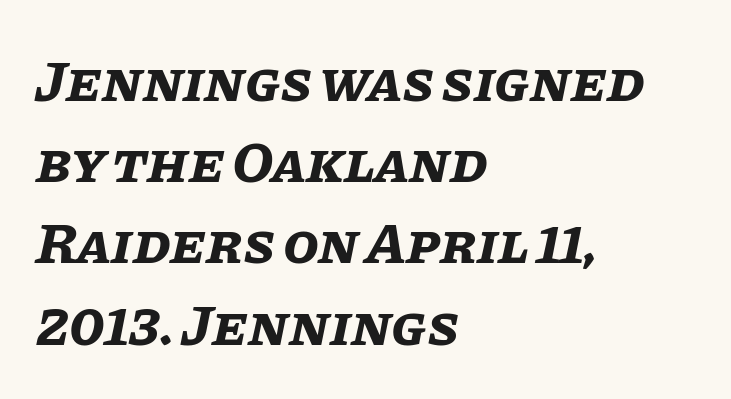
{"italic": "yes", "lean": "right", "slant_degrees": 11, "bold": "yes", "weight": "bold", "width": "normal", "stroke_contrast": "low", "x_height": "large", "monospaced": "no", "underline": "no", "align": "left", "line_spacing": "normal", "line_spacing_ratio": 1.4, "letter_spacing": "normal", "letter_spacing_em": 0.0, "glyph_px": 58}
